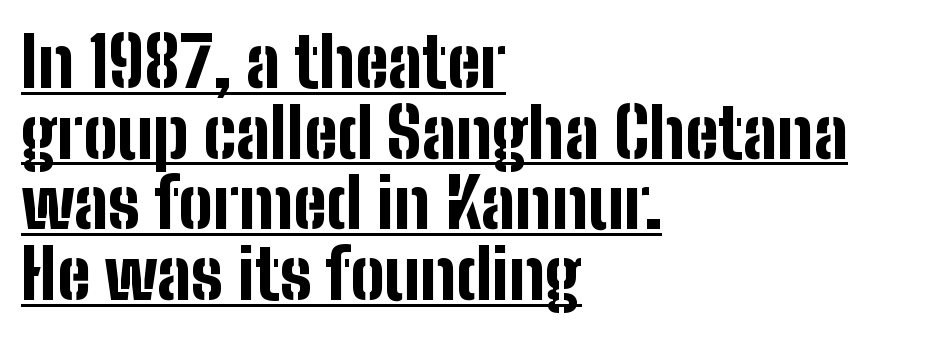
{"serif": "no", "italic": "no", "bold": "yes", "weight": "bold", "width": "condensed", "stroke_contrast": "low", "x_height": "medium", "monospaced": "no", "underline": "yes", "align": "left", "line_spacing": "tight", "line_spacing_ratio": 1.04, "letter_spacing": "normal", "letter_spacing_em": 0.0, "glyph_px": 68}
